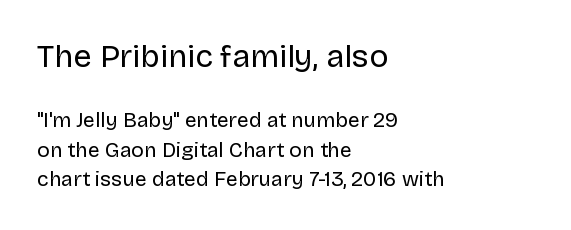
{"serif": "no", "italic": "no", "bold": "no", "weight": "regular", "width": "normal", "stroke_contrast": "low", "x_height": "large", "monospaced": "no", "underline": "no", "align": "left", "line_spacing": "normal", "line_spacing_ratio": 1.4, "letter_spacing": "normal", "letter_spacing_em": 0.0, "larger_block": "first", "size_ratio": 1.52, "glyph_px": 32}
